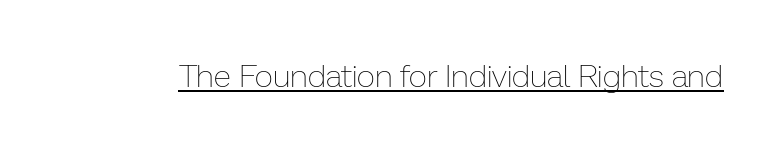
Q: Is the text bold? A: No.
Q: Is the text italic (slanted)? A: No, it is upright.
Q: Is the text underlined? A: Yes.
Q: Is the spacing between letters normal or unusually wide? A: Normal.
Q: Width (condensed, normal, or wide)? A: Normal.
Q: Stroke contrast? A: Low.
Q: x-height? A: Medium.
Q: Monospaced? A: No.
